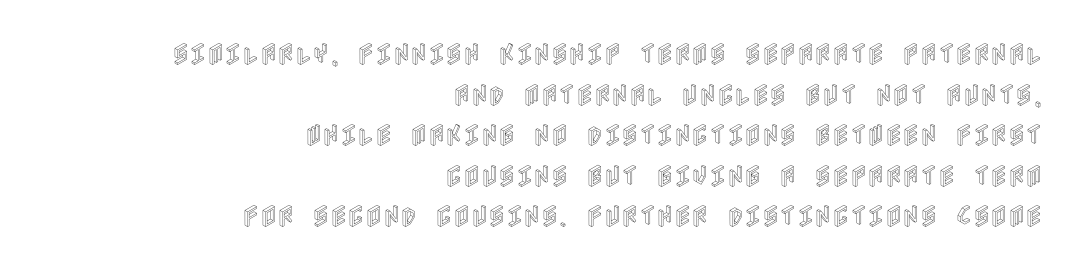
Q: Is the text italic (slanted)? A: No, it is upright.
Q: Is the text underlined? A: No.
Q: How is the paragraph aligned? A: Right-aligned.
Q: Is the spacing between letters normal or unusually wide? A: Normal.
Q: Is the spacing between lines tight, normal or loose? A: Normal.
